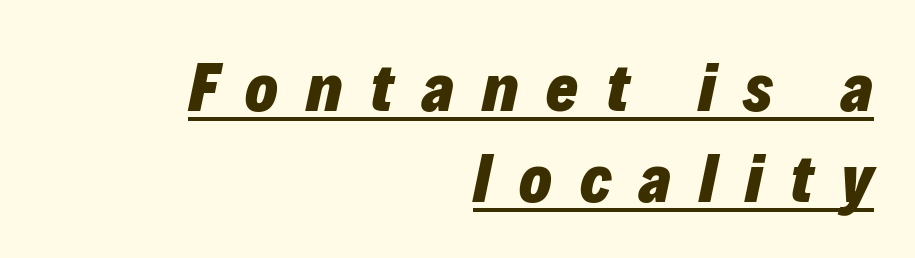
{"italic": "yes", "lean": "right", "slant_degrees": 12, "bold": "yes", "weight": "heavy", "width": "normal", "stroke_contrast": "low", "x_height": "medium", "monospaced": "no", "underline": "yes", "align": "right", "line_spacing": "normal", "line_spacing_ratio": 1.34, "letter_spacing": "wide", "letter_spacing_em": 0.41, "glyph_px": 68}
